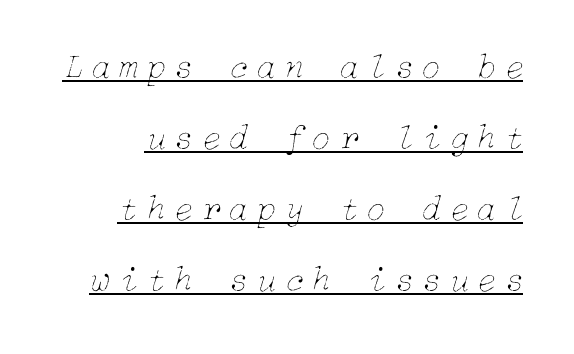
The image shows 35 px thin type, italic (leaning right); set loose line spacing (2.03x), unusually wide letter spacing (+0.24 em), underlined; low stroke contrast and a medium x-height.
